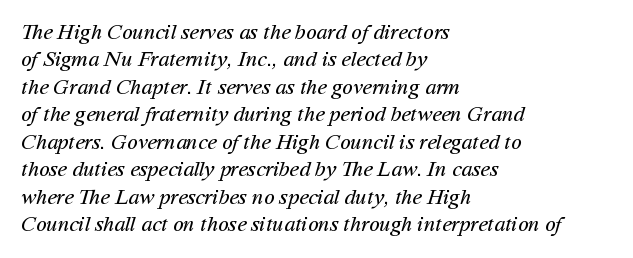
The image shows 22 px text type; set left-aligned, normal line spacing (1.25x), normal letter spacing, not underlined.
